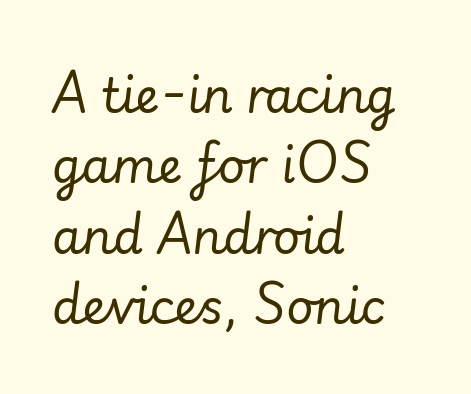
Spacing between characters is what you'd get straight out of the box. The face used here is proportionally spaced, like ordinary book or web type. Summary of vertical rhythm: regular, with standard interline spacing. The gap between lines stays unmarked.
